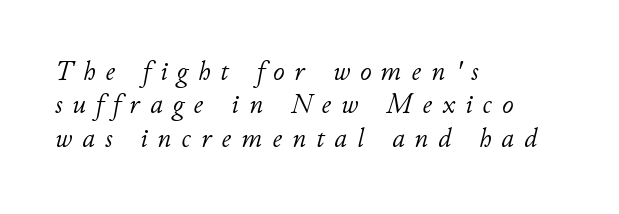
{"italic": "yes", "lean": "right", "slant_degrees": 11, "bold": "no", "weight": "light", "width": "normal", "stroke_contrast": "low", "x_height": "small", "monospaced": "no", "underline": "no", "align": "left", "line_spacing_ratio": 1.19, "letter_spacing": "wide", "letter_spacing_em": 0.36, "glyph_px": 28}
